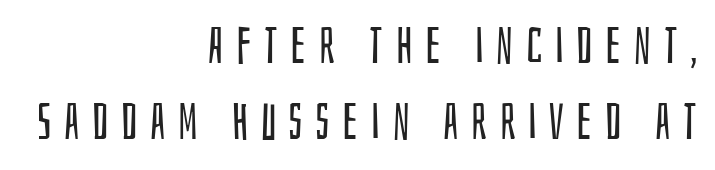
Q: Is the text bold? A: No.
Q: Is the text italic (slanted)? A: No, it is upright.
Q: Is the typeface a serif or a sans-serif typeface? A: Sans-serif.
Q: Is the text underlined? A: No.
Q: How is the paragraph aligned? A: Right-aligned.
Q: Is the spacing between letters normal or unusually wide? A: Unusually wide.
Q: Is the spacing between lines tight, normal or loose? A: Normal.
Q: Width (condensed, normal, or wide)? A: Condensed.
Q: Stroke contrast? A: Low.
Q: x-height? A: Large.
Q: Monospaced? A: No.
